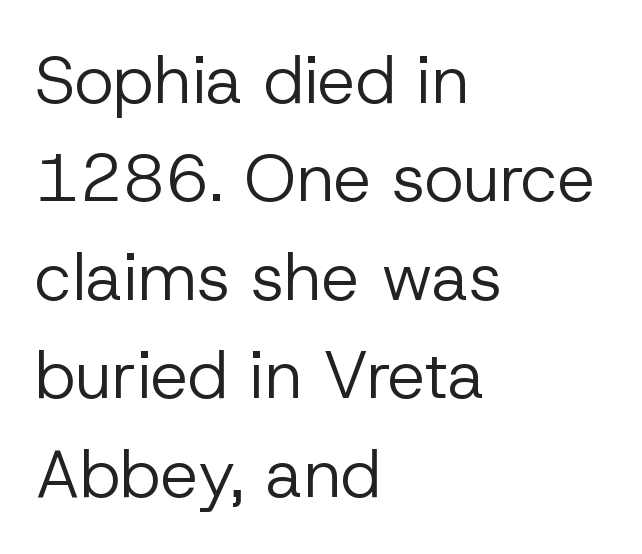
Q: Is the text bold? A: No.
Q: Is the text italic (slanted)? A: No, it is upright.
Q: Is the typeface a serif or a sans-serif typeface? A: Sans-serif.
Q: Is the text underlined? A: No.
Q: How is the paragraph aligned? A: Left-aligned.
Q: Is the spacing between letters normal or unusually wide? A: Normal.
Q: Is the spacing between lines tight, normal or loose? A: Normal.
Q: Width (condensed, normal, or wide)? A: Normal.
Q: Stroke contrast? A: Low.
Q: x-height? A: Medium.
Q: Monospaced? A: No.
